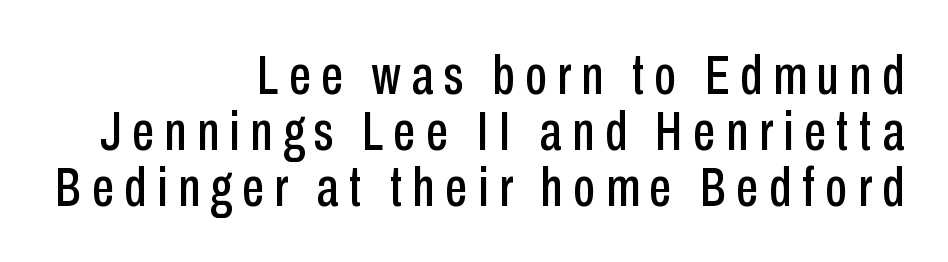
The image shows 56 px condensed sans-serif type, upright; set right-aligned, tight line spacing (1.0x), not underlined; low stroke contrast and a medium x-height.
